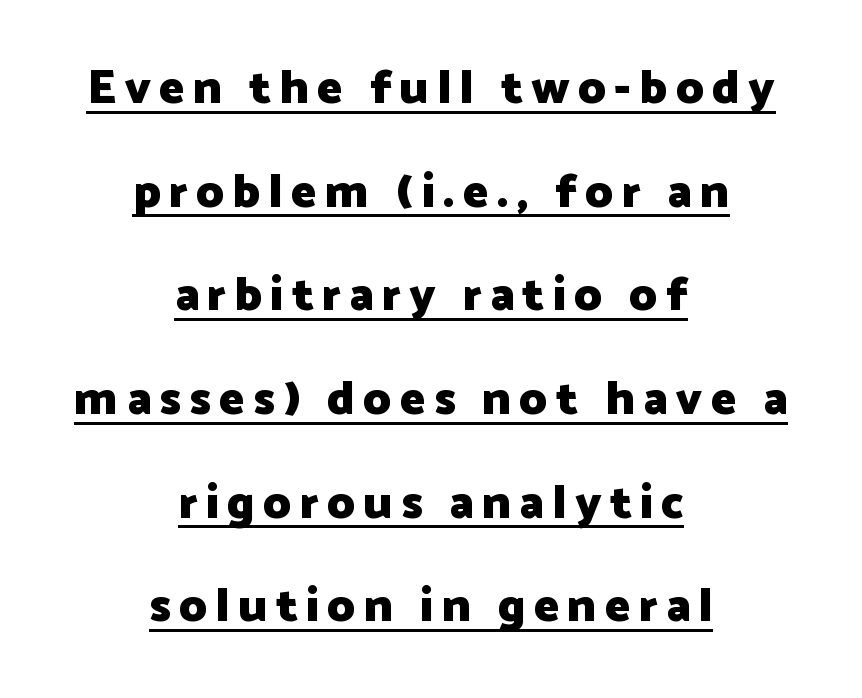
The font's upright variant was chosen for this text. The letters carry no serifs — their stems end cleanly without finishing strokes. Note the varied advance widths — an 'i' is clearly narrower than an 'm'. The font is running at its bold setting. Leading: increased. Is the block centered? Yes — each line is placed symmetrically about the middle.
